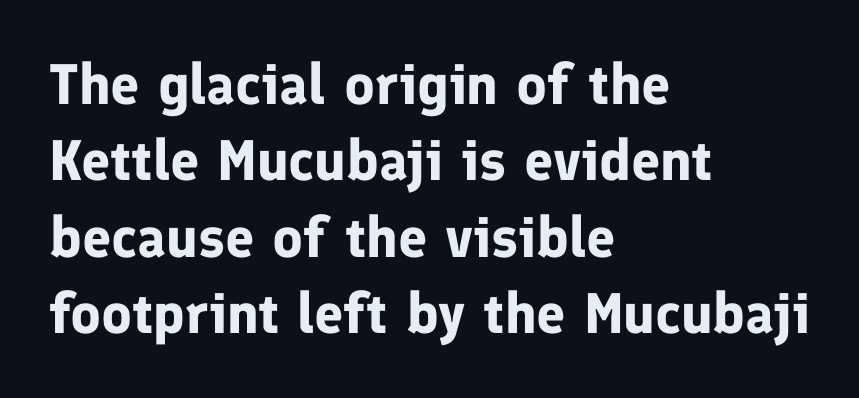
Q: Is the text bold? A: Yes.
Q: Is the text italic (slanted)? A: No, it is upright.
Q: Is the typeface a serif or a sans-serif typeface? A: Sans-serif.
Q: Is the text underlined? A: No.
Q: How is the paragraph aligned? A: Left-aligned.
Q: Is the spacing between letters normal or unusually wide? A: Normal.
Q: Is the spacing between lines tight, normal or loose? A: Normal.
Q: Width (condensed, normal, or wide)? A: Normal.
Q: Stroke contrast? A: Low.
Q: x-height? A: Medium.
Q: Monospaced? A: No.
